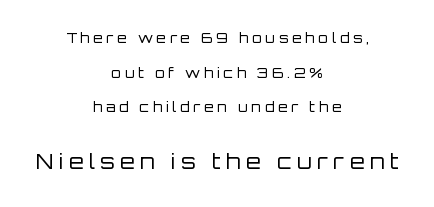
The image shows 21 px text type, upright; set centered, loose line spacing (2.47x), unusually wide letter spacing (+0.26 em), not underlined; the second (bottom) block is 1.5x larger.
